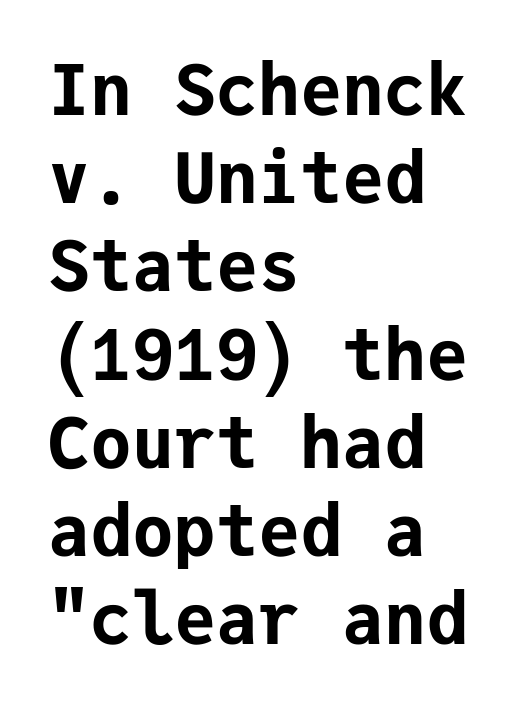
Q: Is the text bold? A: Yes.
Q: Is the text italic (slanted)? A: No, it is upright.
Q: Is the typeface a serif or a sans-serif typeface? A: Sans-serif.
Q: Is the text underlined? A: No.
Q: How is the paragraph aligned? A: Left-aligned.
Q: Is the spacing between letters normal or unusually wide? A: Normal.
Q: Is the spacing between lines tight, normal or loose? A: Normal.
Q: Width (condensed, normal, or wide)? A: Normal.
Q: Stroke contrast? A: Low.
Q: x-height? A: Medium.
Q: Monospaced? A: Yes.
